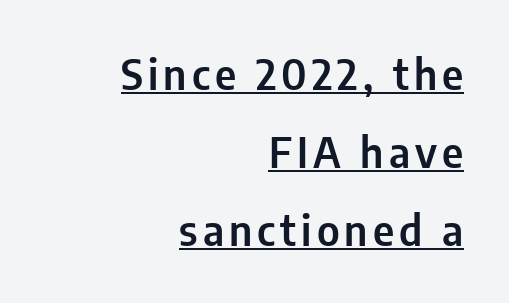
{"serif": "no", "italic": "no", "width": "condensed", "stroke_contrast": "low", "x_height": "medium", "monospaced": "no", "underline": "yes", "align": "right", "line_spacing_ratio": 1.86, "glyph_px": 42}
